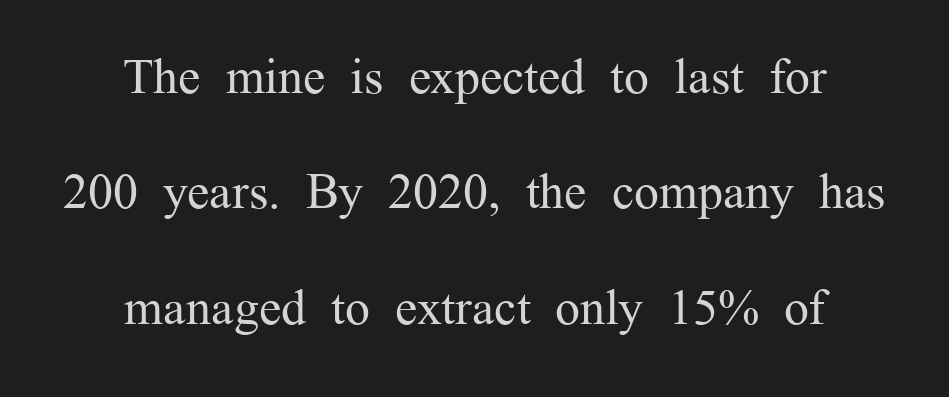
The paragraph shown floats in the horizontal middle. Note the varied advance widths — an 'i' is clearly narrower than an 'm'. Is there much room between lines? Yes — plenty of vertical air separates them. No heavy texture on the line: the type isn't bold. Caption: standard tracking, unaltered.
